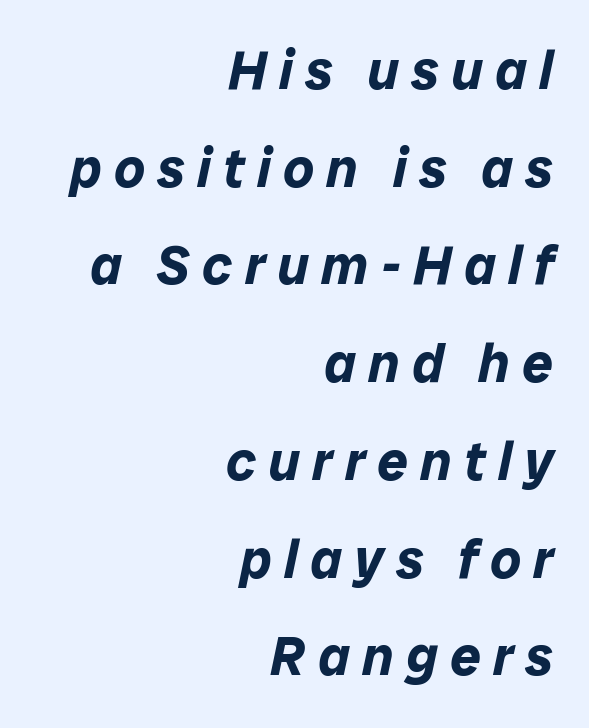
{"italic": "yes", "lean": "right", "slant_degrees": 12, "bold": "yes", "weight": "bold", "width": "normal", "stroke_contrast": "low", "x_height": "medium", "monospaced": "no", "underline": "no", "align": "right", "line_spacing_ratio": 1.81, "letter_spacing": "wide", "letter_spacing_em": 0.23, "glyph_px": 54}
